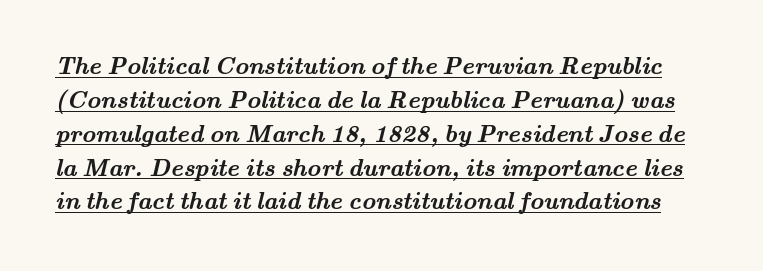
Q: Is the text bold? A: Yes.
Q: Is the text underlined? A: Yes.
Q: Is the spacing between letters normal or unusually wide? A: Normal.
Q: Is the spacing between lines tight, normal or loose? A: Normal.
